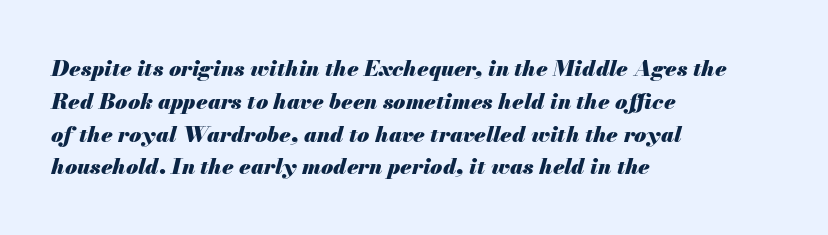
The image shows 22 px bold type, italic (leaning right); set left-aligned, normal line spacing (1.49x), normal letter spacing, not underlined.
